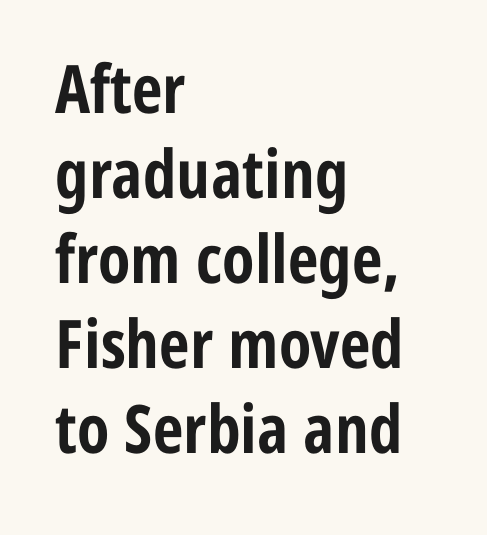
The image shows 67 px bold, condensed sans-serif type, upright; set left-aligned, normal line spacing (1.27x), normal letter spacing, not underlined; low stroke contrast and a medium x-height.
